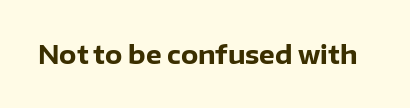
{"italic": "no", "bold": "yes", "underline": "no", "letter_spacing": "normal", "letter_spacing_em": 0.0, "glyph_px": 25}
